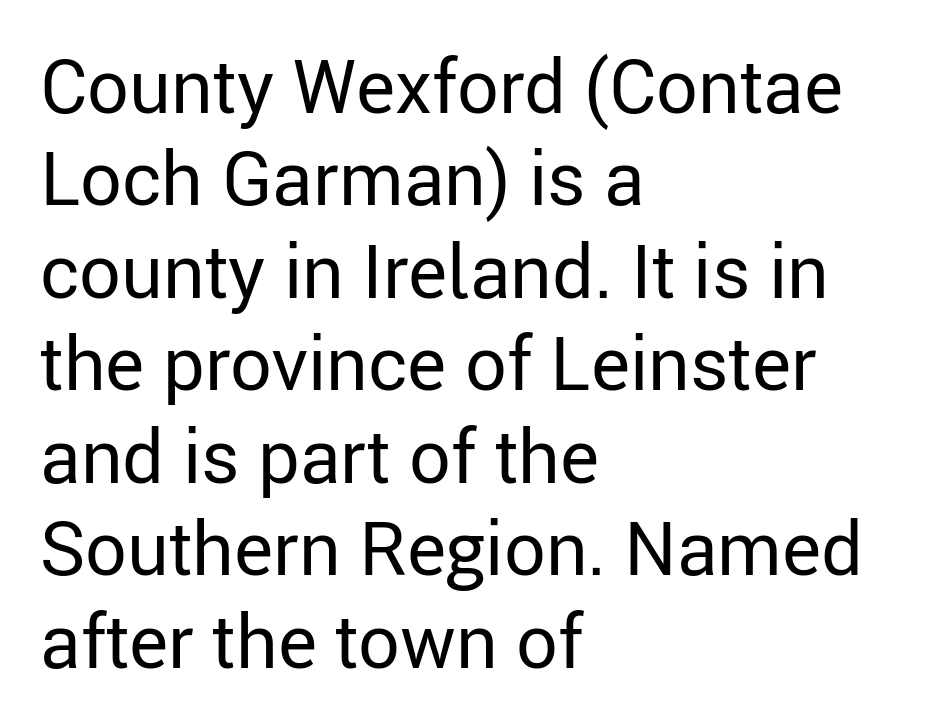
Does the lettering tilt? It doesn't — this is upright. Typeset ragged right — the left edge is the straight one. Proportional: the letters do not fall into vertical columns. In terms of letterspacing, this is plain default setting. A quiet, ordinary-to-light weight characterises the typeface. The letters carry no serifs — their stems end cleanly without finishing strokes.
